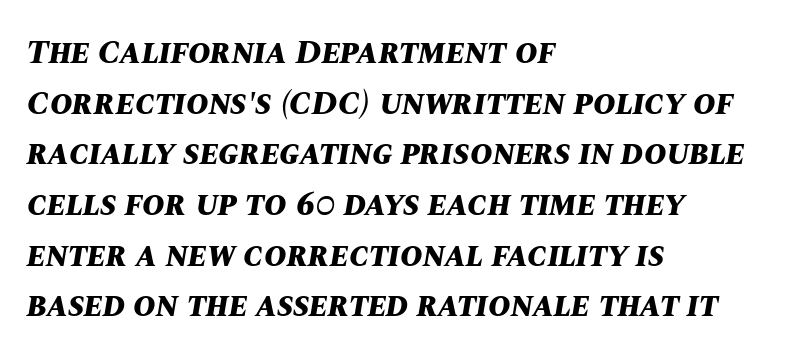
{"italic": "yes", "lean": "right", "slant_degrees": 10, "bold": "yes", "weight": "bold", "width": "normal", "stroke_contrast": "medium", "x_height": "large", "monospaced": "no", "underline": "no", "align": "left", "line_spacing": "normal", "line_spacing_ratio": 1.49, "letter_spacing": "normal", "letter_spacing_em": 0.0, "glyph_px": 34}
